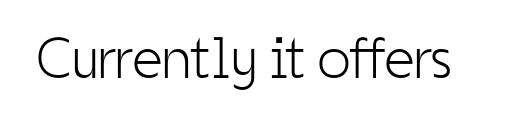
{"serif": "no", "italic": "no", "bold": "no", "weight": "light", "width": "condensed", "stroke_contrast": "low", "x_height": "medium", "monospaced": "no", "underline": "no", "letter_spacing": "normal", "letter_spacing_em": 0.0, "glyph_px": 58}
